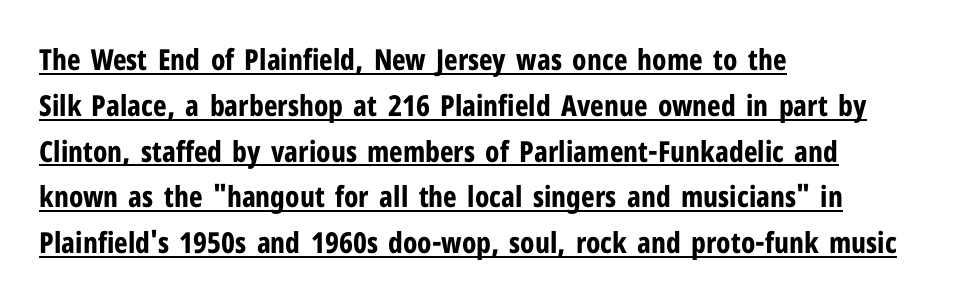
The face used here is rendered with its standard letterfit. The sample has been set heavy, in full bold. The axis of the letterforms is exactly vertical. The block of text has a typical density, with ordinary space between rows. Emphasis is given by a line drawn under the lettering.
